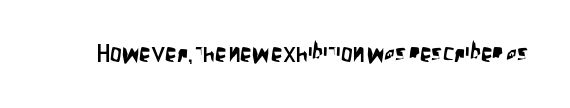
Each word holds together tightly as a unit, with standard inter-letter gaps. Posture: upright roman. The specimen omits any rule beneath the text block's lines.
